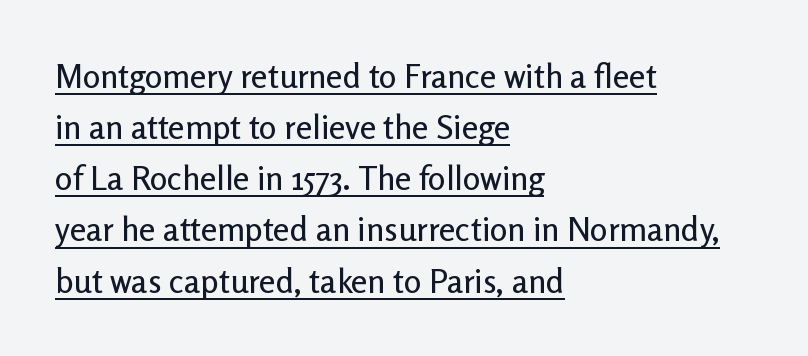
These lines are set flush left with a ragged right edge. This block has exactly the height ordinary leading produces. The designer went with a sans here, leaving each stem footless. The rendering keeps characters at their native spacing. Like a heading marked for emphasis, these lines bear an underscore. A typesetter would call this proportional, since set widths differ per character.
